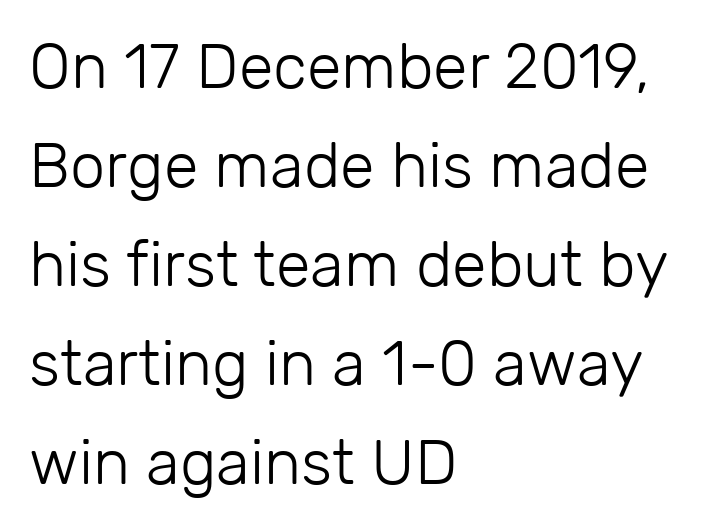
The rendering keeps characters at their native spacing. Regarding leading, the lines here are spaced in the standard way. Check the space under the baseline: it is left empty. The letters look calm and open, with moderate or lighter stems. Examine the stroke ends and you'll find no serifs.
